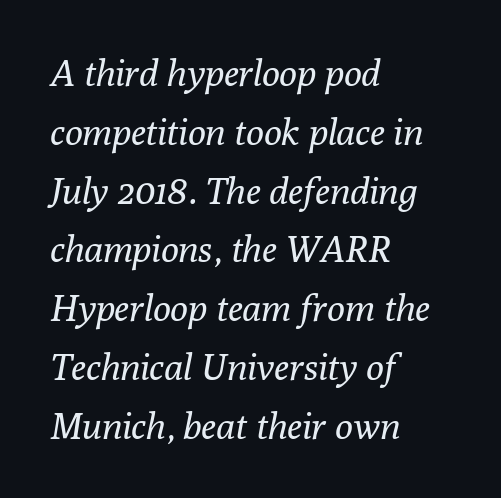
Q: Is the text bold? A: No.
Q: Is the text italic (slanted)? A: Yes, it leans right by about 10 degrees.
Q: Is the typeface a serif or a sans-serif typeface? A: Serif.
Q: Is the text underlined? A: No.
Q: How is the paragraph aligned? A: Left-aligned.
Q: Is the spacing between letters normal or unusually wide? A: Normal.
Q: Is the spacing between lines tight, normal or loose? A: Normal.
Q: Width (condensed, normal, or wide)? A: Normal.
Q: Stroke contrast? A: Low.
Q: x-height? A: Medium.
Q: Monospaced? A: No.
